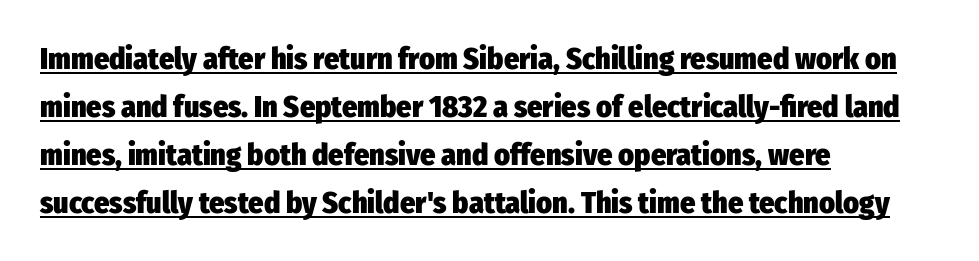
Q: Is the text bold? A: Yes.
Q: Is the text italic (slanted)? A: No, it is upright.
Q: Is the typeface a serif or a sans-serif typeface? A: Sans-serif.
Q: Is the text underlined? A: Yes.
Q: How is the paragraph aligned? A: Left-aligned.
Q: Is the spacing between letters normal or unusually wide? A: Normal.
Q: Is the spacing between lines tight, normal or loose? A: Normal.
Q: Width (condensed, normal, or wide)? A: Condensed.
Q: Stroke contrast? A: Low.
Q: x-height? A: Medium.
Q: Monospaced? A: No.
